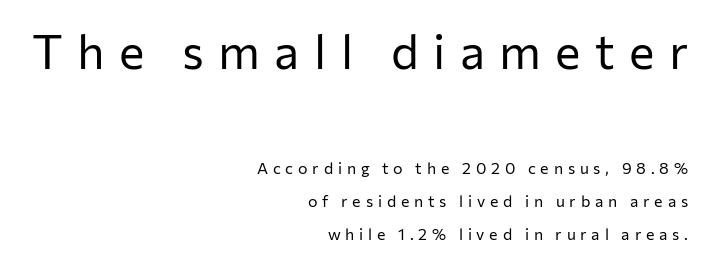
The image shows 48 px regular-weight sans-serif type, upright; set right-aligned, loose line spacing (2.06x), unusually wide letter spacing (+0.3 em), not underlined; the first (top) block is 3.0x larger; low stroke contrast and a medium x-height.
